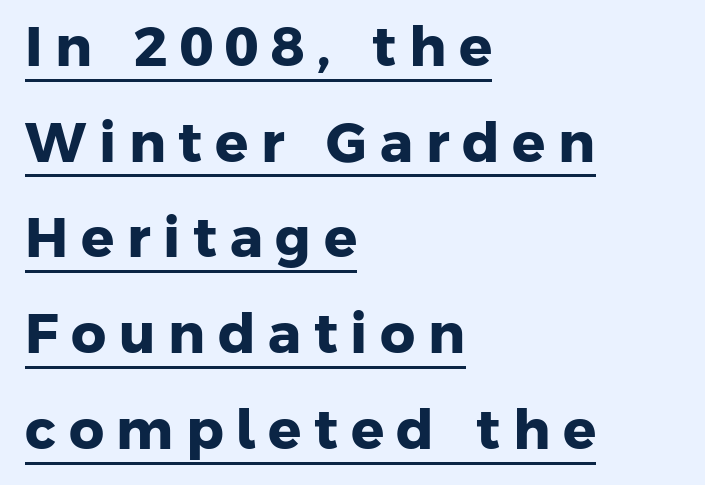
Compared with typical body copy, the letter spacing here is much looser. Serifs: no, the terminals of the letterforms are clean. The letters advance in unequal steps, a hallmark of proportional type. Layout note: lines flush left. Weight check: bold — yes, fully. Decoration check: the copy is underlined.
